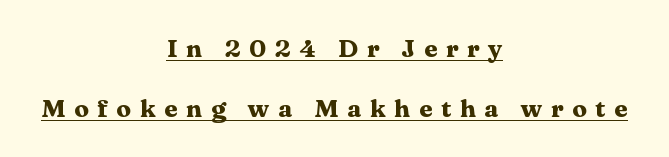
Q: Is the text bold? A: Yes.
Q: Is the text italic (slanted)? A: No, it is upright.
Q: Is the text underlined? A: Yes.
Q: How is the paragraph aligned? A: Centered.
Q: Is the spacing between letters normal or unusually wide? A: Unusually wide.
Q: Is the spacing between lines tight, normal or loose? A: Loose.
